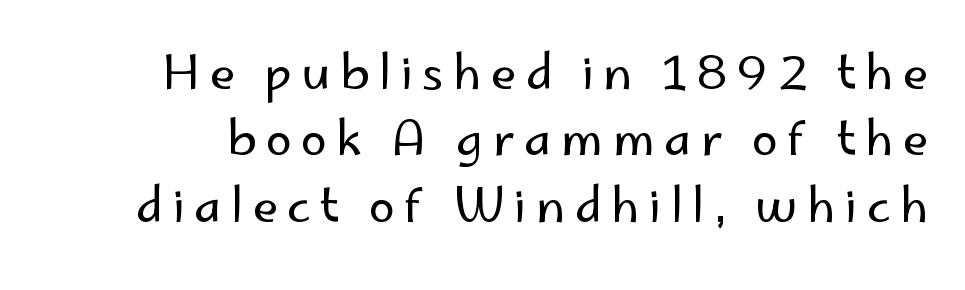
Short note: letters widely spaced. Check where the strokes stop: nothing finishes them off — pure sans. Letters rest on an invisible, unmarked baseline. Normally led — the rows are evenly, conventionally spaced. Rendered with straight, roman letterforms. This sample has the flowing, uneven cadence of proportional lettering.
